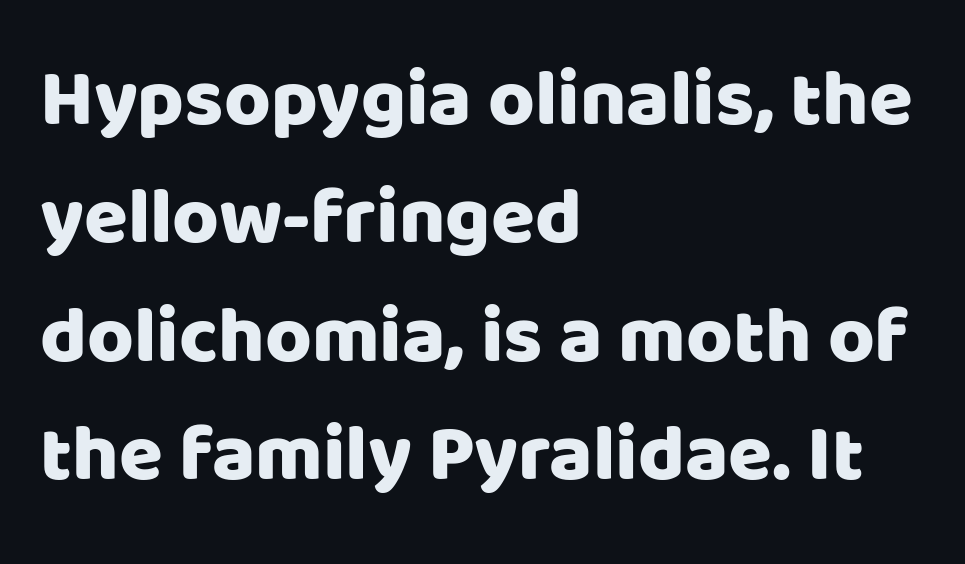
{"serif": "no", "italic": "no", "width": "normal", "stroke_contrast": "low", "x_height": "large", "monospaced": "no", "underline": "no", "align": "left", "line_spacing": "normal", "line_spacing_ratio": 1.48, "letter_spacing": "normal", "letter_spacing_em": 0.0, "glyph_px": 80}
